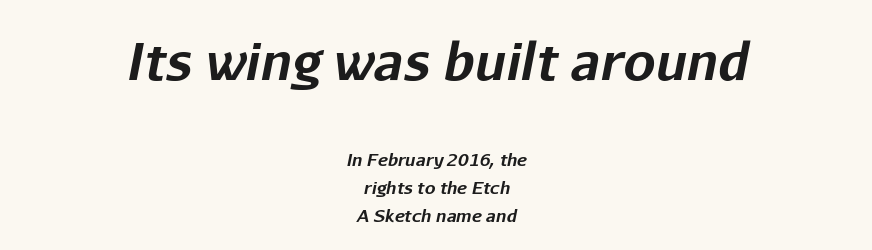
The image shows 51 px bold type, italic (leaning right); set centered, normal line spacing (1.64x), normal letter spacing, not underlined; the first (top) block is 3.0x larger; low stroke contrast and a medium x-height.
